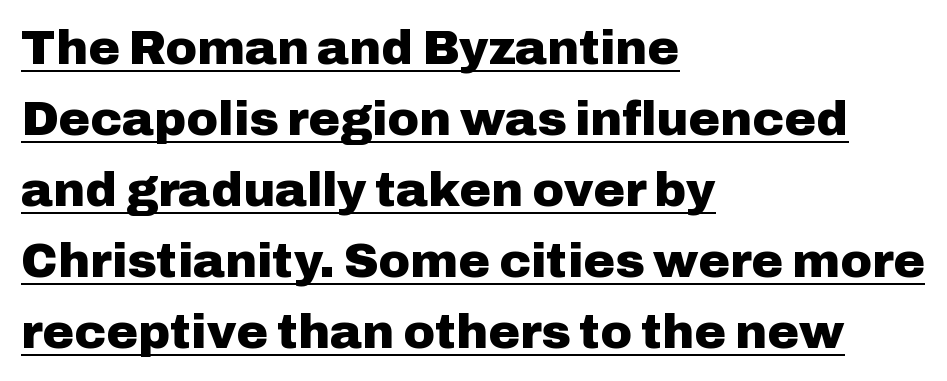
The horizontal fit of the characters is conventional and even. The letters are bold, with thick, heavy strokes. These lines were composed using upright roman letters. A typesetter would label this face a sans.
